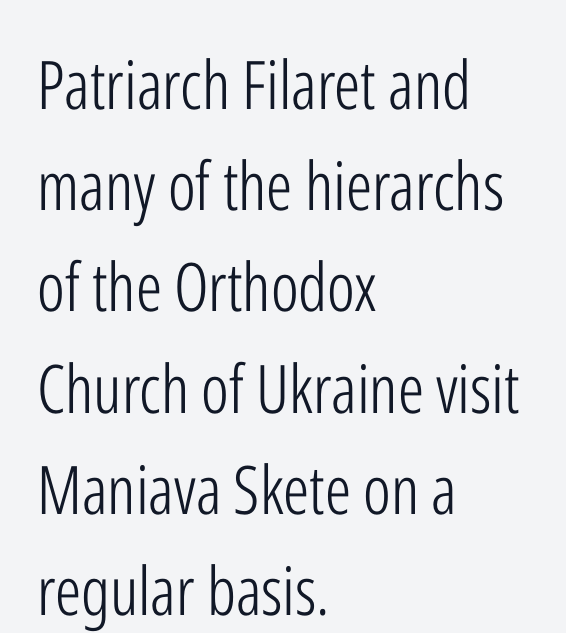
{"serif": "no", "italic": "no", "bold": "no", "weight": "light", "width": "condensed", "stroke_contrast": "low", "x_height": "medium", "monospaced": "no", "underline": "no", "align": "left", "line_spacing": "normal", "line_spacing_ratio": 1.51, "letter_spacing": "normal", "letter_spacing_em": 0.0, "glyph_px": 67}
